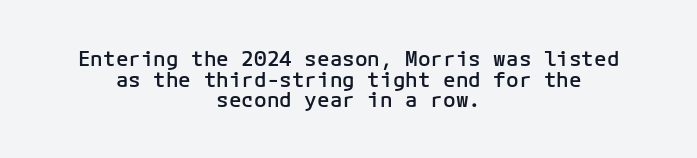
The letterforms sit shoulder to shoulder at normal distance. The font's upright variant was chosen for this text. One-word summary of the alignment: center. The words here are not underlined.
